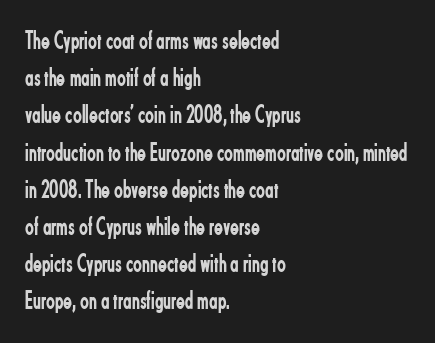
The rendering anchors every line to the left-hand side. A clean baseline with only descenders dipping below it. No chunkiness to these letters — they're not bold. Leading matches the norm, producing a regular column. Ascenders rise straight up at ninety degrees. Nobody touched the tracking dial on this one.
